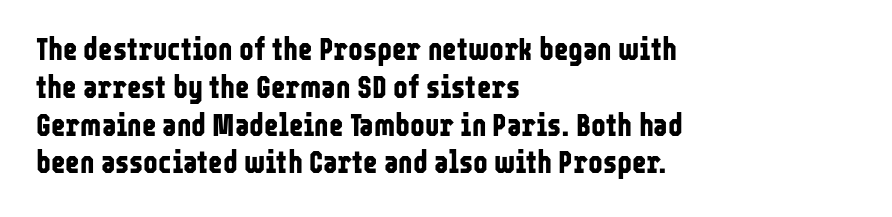
The horizontal fit of the characters is conventional and even. On the weight axis this lands at bold, roughly 700. This sample has the flowing, uneven cadence of proportional lettering. Has an underline been added? It has not. In terms of posture, this sample is upright. Layout note: lines flush left.
